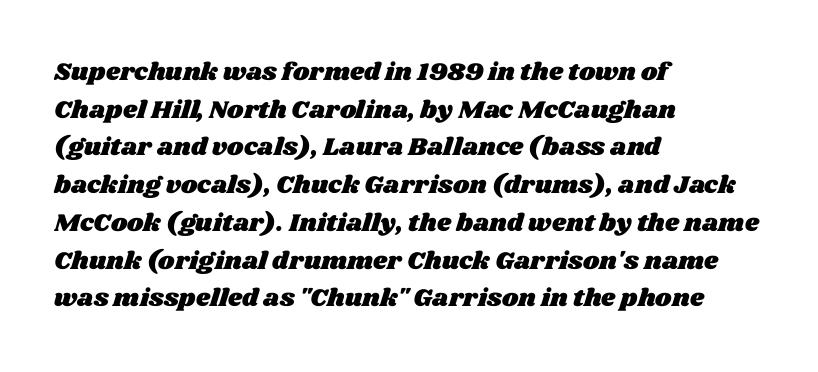
The image shows 25 px text type; set left-aligned, normal line spacing (1.51x), normal letter spacing, not underlined.
